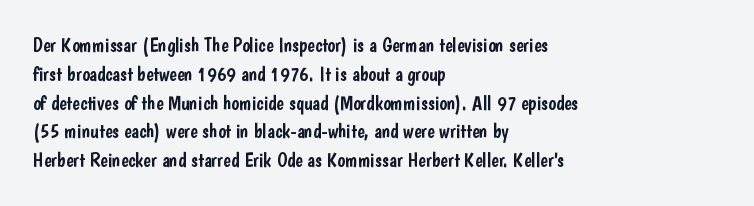
{"italic": "no", "underline": "no", "align": "left", "line_spacing": "normal", "line_spacing_ratio": 1.44, "letter_spacing": "normal", "letter_spacing_em": 0.0, "glyph_px": 20}
